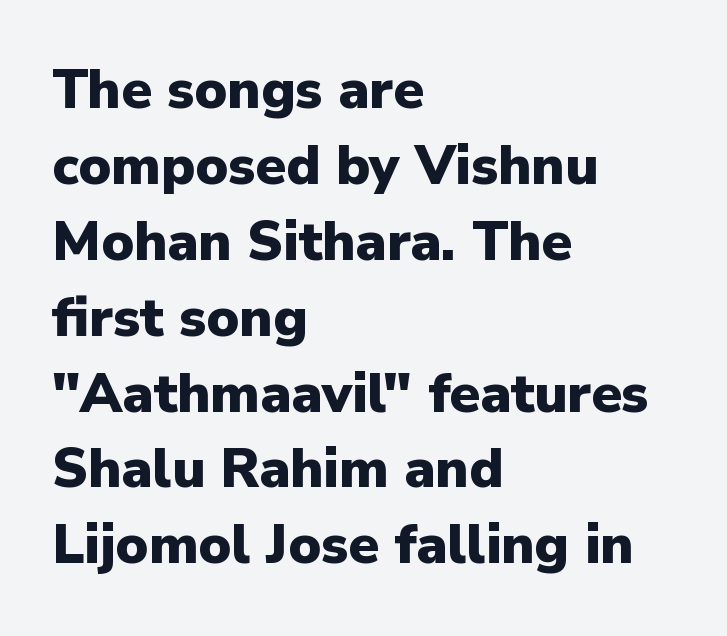
Q: Is the text bold? A: Yes.
Q: Is the text italic (slanted)? A: No, it is upright.
Q: Is the typeface a serif or a sans-serif typeface? A: Sans-serif.
Q: Is the text underlined? A: No.
Q: How is the paragraph aligned? A: Left-aligned.
Q: Is the spacing between letters normal or unusually wide? A: Normal.
Q: Is the spacing between lines tight, normal or loose? A: Normal.
Q: Width (condensed, normal, or wide)? A: Normal.
Q: Stroke contrast? A: Low.
Q: x-height? A: Medium.
Q: Monospaced? A: No.
